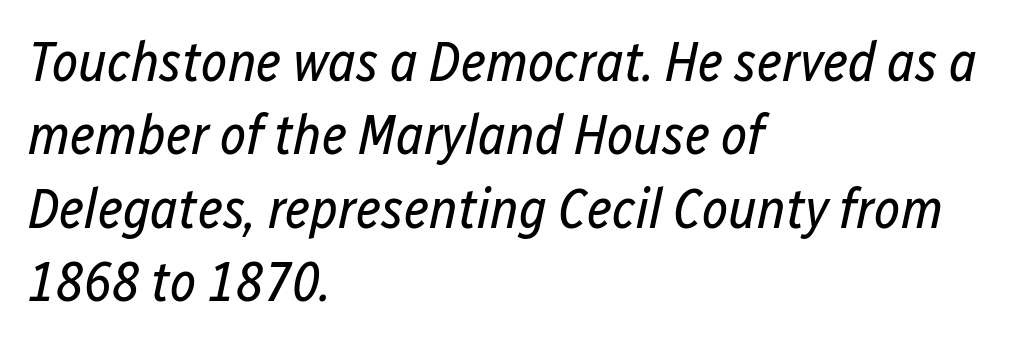
Q: Is the text bold? A: No.
Q: Is the text italic (slanted)? A: Yes, it leans right by about 12 degrees.
Q: Is the text underlined? A: No.
Q: How is the paragraph aligned? A: Left-aligned.
Q: Is the spacing between letters normal or unusually wide? A: Normal.
Q: Is the spacing between lines tight, normal or loose? A: Normal.
Q: Width (condensed, normal, or wide)? A: Condensed.
Q: Stroke contrast? A: Low.
Q: x-height? A: Medium.
Q: Monospaced? A: No.
